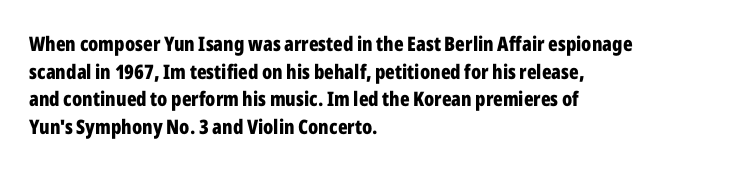
{"italic": "no", "bold": "yes", "underline": "no", "align": "left", "line_spacing": "normal", "line_spacing_ratio": 1.38, "letter_spacing": "normal", "letter_spacing_em": 0.0, "glyph_px": 20}
